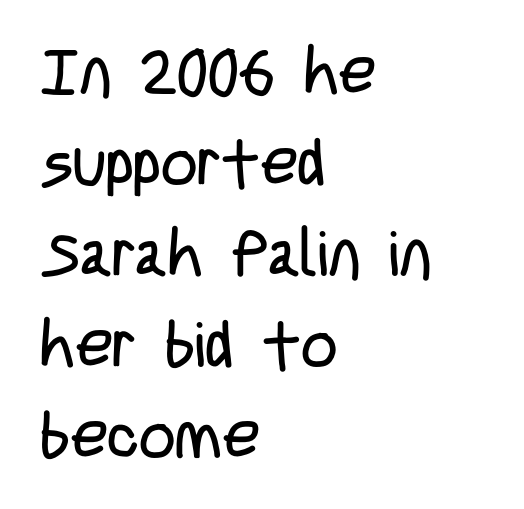
The image shows 64 px regular-weight, condensed sans-serif type, upright; set left-aligned, normal line spacing (1.42x), normal letter spacing, not underlined; low stroke contrast and a large x-height.
